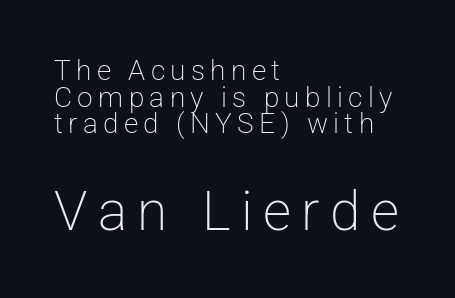
{"serif": "no", "italic": "no", "bold": "no", "weight": "light", "width": "normal", "stroke_contrast": "low", "x_height": "medium", "monospaced": "no", "underline": "no", "align": "left", "line_spacing": "tight", "line_spacing_ratio": 0.95, "larger_block": "second", "size_ratio": 1.96, "glyph_px": 55}
